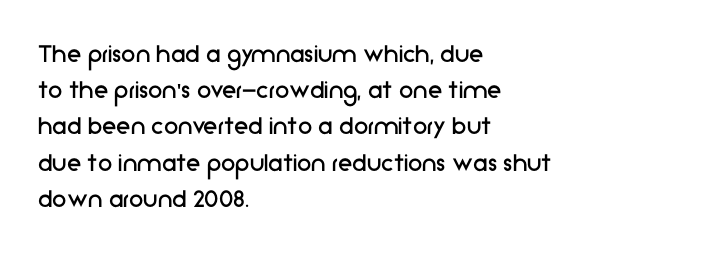
The image shows 29 px regular-weight sans-serif type, upright; set left-aligned, normal line spacing (1.25x), normal letter spacing, not underlined; low stroke contrast and a medium x-height.
